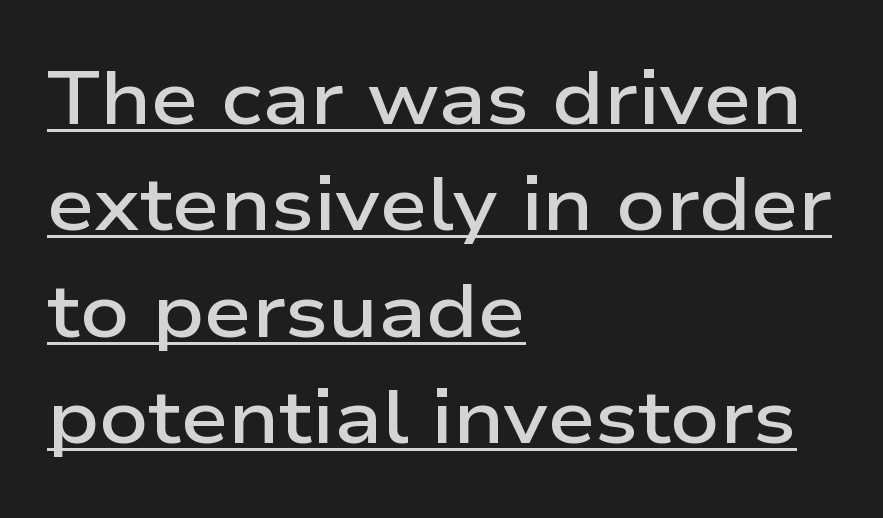
The image shows 76 px semibold, wide sans-serif type, upright; set left-aligned, normal line spacing (1.4x), normal letter spacing, underlined; low stroke contrast and a medium x-height.
